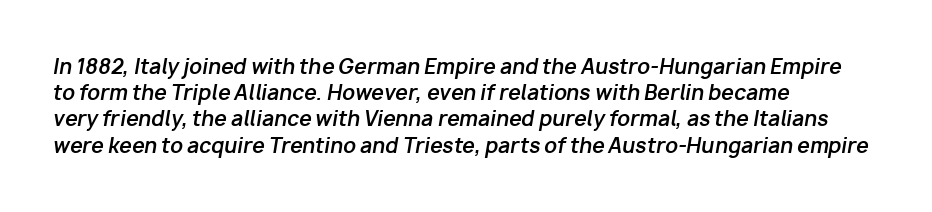
The image shows 20 px bold type, italic (leaning right); set left-aligned, normal line spacing (1.31x), normal letter spacing, not underlined.
